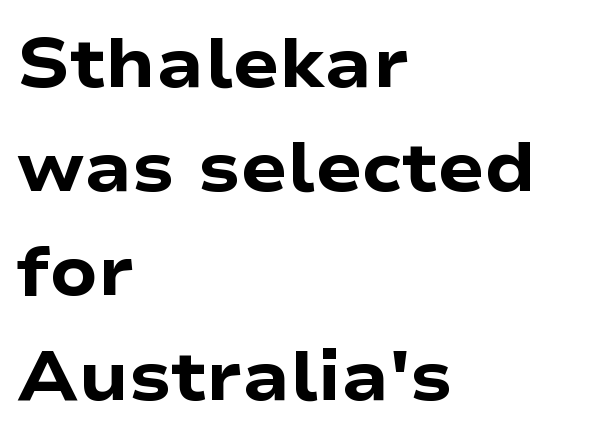
Upright lettering throughout. The face used here is rendered with its standard letterfit. Which margin do the lines hug? The left one — the right edge is uneven. Unmarked baselines from the first word to the last. No feet cap the strokes, marking this as sans-serif type. Vertically, the passage feels balanced, rows spaced as you'd expect.
